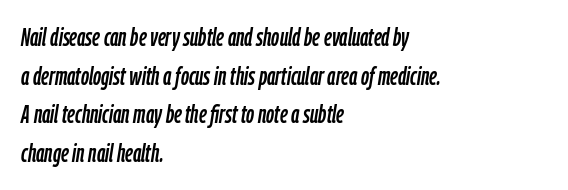
Q: Is the text italic (slanted)? A: Yes, it leans right by about 9 degrees.
Q: Is the text underlined? A: No.
Q: How is the paragraph aligned? A: Left-aligned.
Q: Is the spacing between letters normal or unusually wide? A: Normal.
Q: Is the spacing between lines tight, normal or loose? A: Normal.
